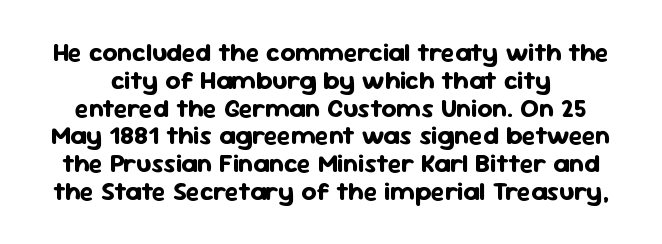
Compared with typical paragraphs, the rows here are closer together. A typesetter would mark this as roman, not italic. Strong, thick strokes mark this as bold type. Honestly, there is no underline to notice here at all. The type is set solid horizontally, with unmodified tracking.
